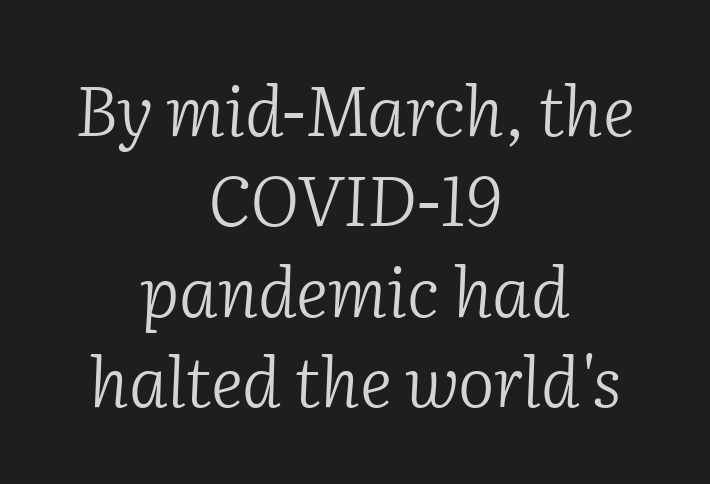
{"serif": "yes", "italic": "yes", "lean": "right", "slant_degrees": 2, "bold": "no", "weight": "light", "width": "normal", "stroke_contrast": "low", "x_height": "medium", "monospaced": "no", "underline": "no", "align": "center", "line_spacing": "normal", "line_spacing_ratio": 1.31, "letter_spacing": "normal", "letter_spacing_em": 0.0, "glyph_px": 69}
